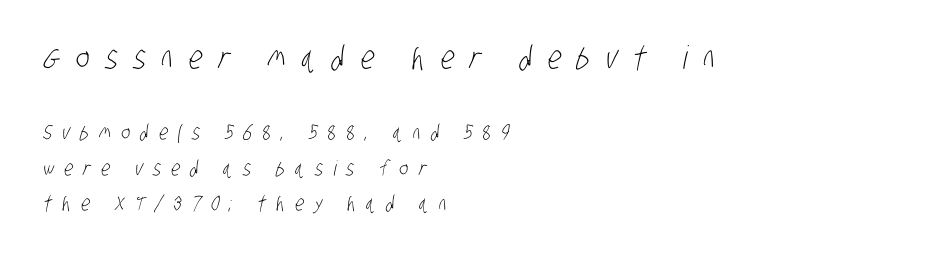
The typesetter chose a ragged-right arrangement here. Summary of vertical rhythm: regular, with standard interline spacing. Varying glyph widths throughout — classic text-font behaviour. Each word looks stretched out because of the extra space between its letters. You can tell from the bare stems that sans-serif type was used. Beneath every word, the page is bare.
